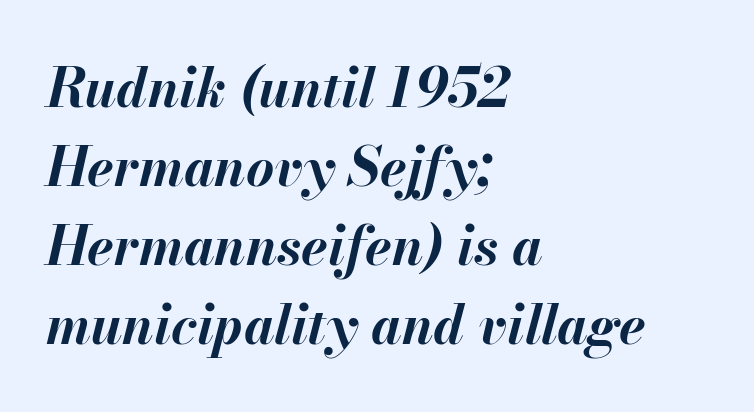
The image shows 54 px bold type, italic (leaning right); set left-aligned, normal line spacing (1.46x), normal letter spacing, not underlined; medium stroke contrast and a small x-height.
